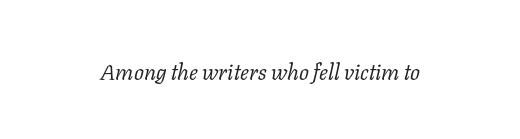
{"italic": "yes", "lean": "right", "slant_degrees": 11, "bold": "no", "underline": "no", "letter_spacing": "normal", "letter_spacing_em": 0.0, "glyph_px": 22}
